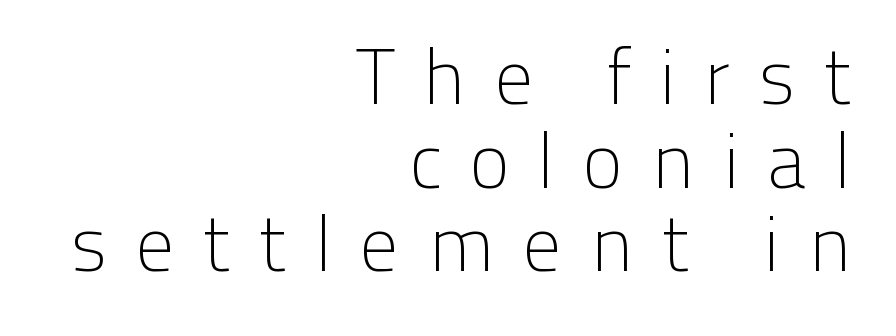
{"serif": "no", "italic": "no", "bold": "no", "weight": "light", "width": "normal", "stroke_contrast": "low", "x_height": "medium", "monospaced": "no", "underline": "no", "align": "right", "line_spacing": "tight", "line_spacing_ratio": 1.06, "letter_spacing": "wide", "letter_spacing_em": 0.34, "glyph_px": 79}
